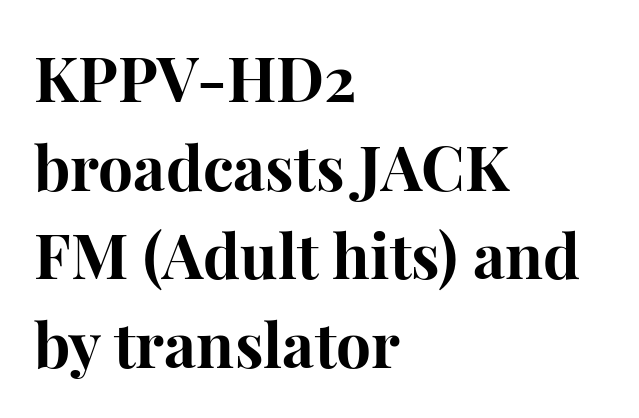
Letterform terminals end in serifs throughout the passage. Posture: vertical. If you drew a ruler down the left edge, every line would touch it. The foot of each line stays bare and open.
